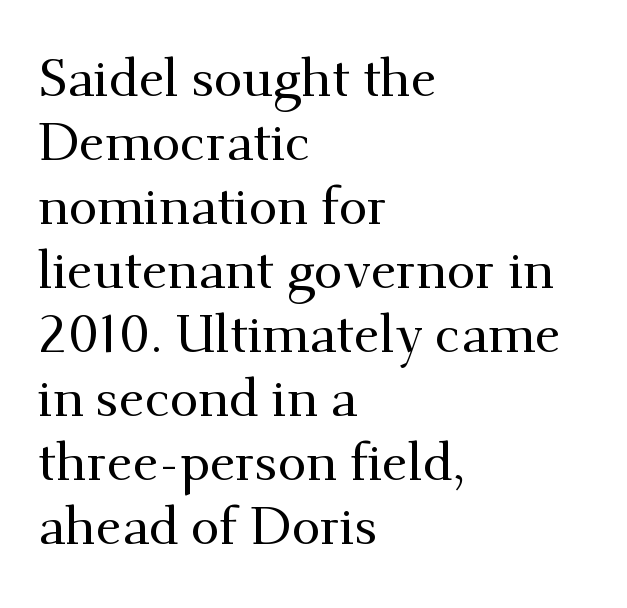
{"serif": "yes", "italic": "no", "width": "normal", "stroke_contrast": "medium", "x_height": "small", "monospaced": "no", "underline": "no", "align": "left", "line_spacing_ratio": 1.23, "letter_spacing": "normal", "letter_spacing_em": 0.0, "glyph_px": 52}
